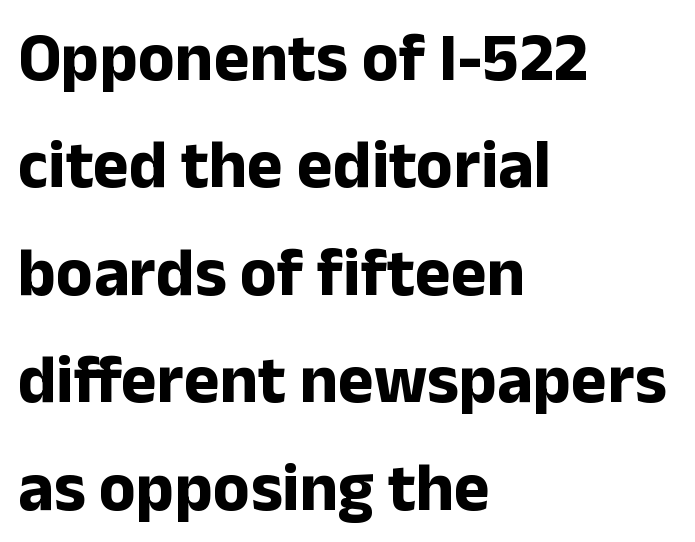
Italic: no, the glyphs are upright roman. The letterforms sit shoulder to shoulder at normal distance. Leading: standard. You can tell from the bare stems that sans-serif type was used. Just letters on the line, the space beneath them empty.
